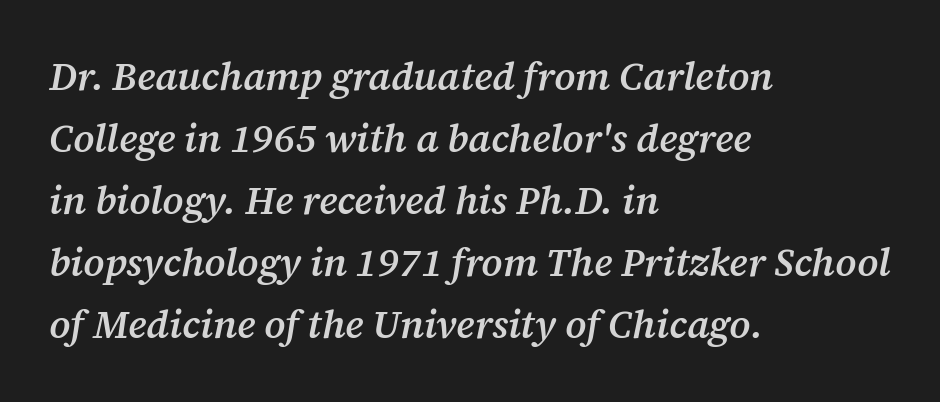
{"serif": "yes", "italic": "yes", "lean": "right", "slant_degrees": 12, "bold": "semi", "weight": "semibold", "width": "normal", "stroke_contrast": "medium", "x_height": "medium", "monospaced": "no", "underline": "no", "align": "left", "line_spacing": "normal", "line_spacing_ratio": 1.59, "letter_spacing": "normal", "letter_spacing_em": 0.0, "glyph_px": 39}
